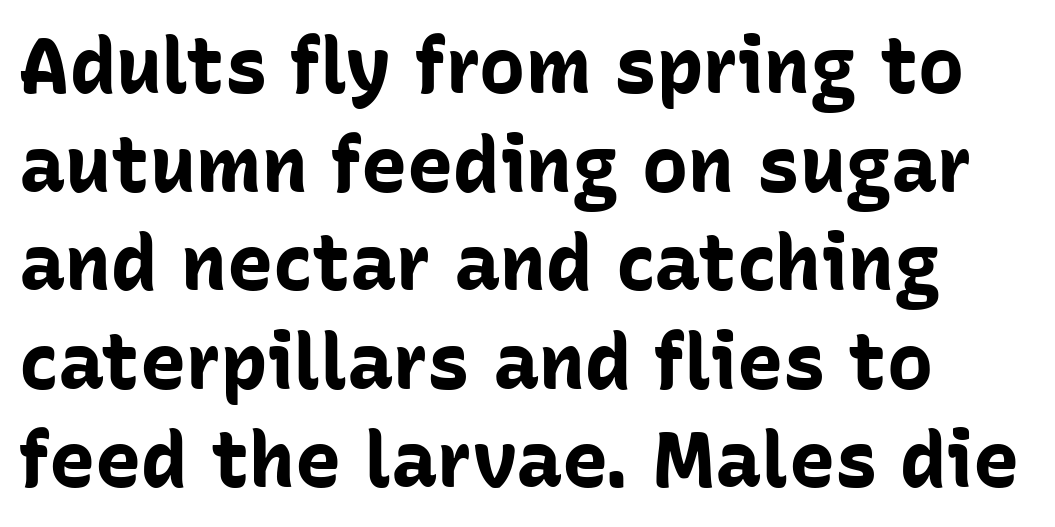
{"serif": "no", "italic": "no", "bold": "yes", "weight": "bold", "width": "normal", "stroke_contrast": "low", "x_height": "medium", "monospaced": "no", "underline": "no", "align": "left", "line_spacing": "normal", "line_spacing_ratio": 1.28, "letter_spacing": "normal", "letter_spacing_em": 0.0, "glyph_px": 77}
